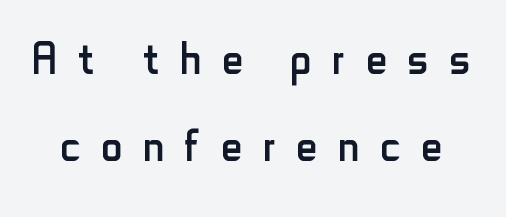
Q: Is the text bold? A: No.
Q: Is the text italic (slanted)? A: No, it is upright.
Q: Is the typeface a serif or a sans-serif typeface? A: Sans-serif.
Q: Is the text underlined? A: No.
Q: Is the spacing between letters normal or unusually wide? A: Unusually wide.
Q: Is the spacing between lines tight, normal or loose? A: Normal.
Q: Width (condensed, normal, or wide)? A: Condensed.
Q: Stroke contrast? A: Low.
Q: x-height? A: Small.
Q: Monospaced? A: No.
